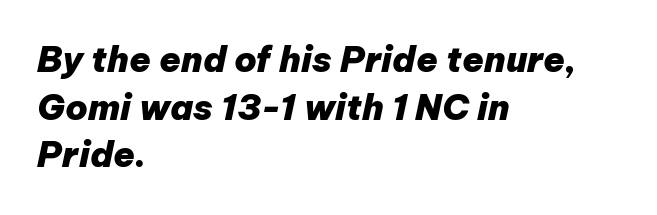
The image shows 35 px heavy type, italic (leaning right); set left-aligned, normal line spacing (1.36x), normal letter spacing, not underlined; low stroke contrast and a medium x-height.
